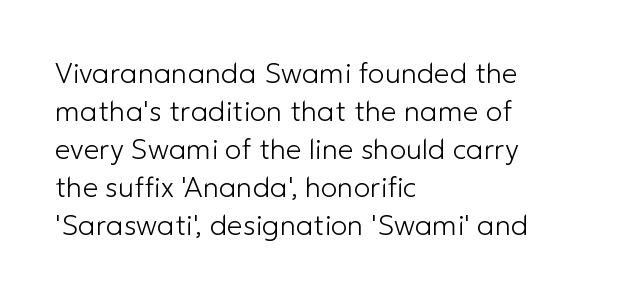
{"serif": "no", "italic": "no", "bold": "no", "weight": "light", "width": "normal", "stroke_contrast": "low", "x_height": "medium", "monospaced": "no", "underline": "no", "align": "left", "line_spacing": "normal", "line_spacing_ratio": 1.36, "letter_spacing": "normal", "letter_spacing_em": 0.0, "glyph_px": 28}
